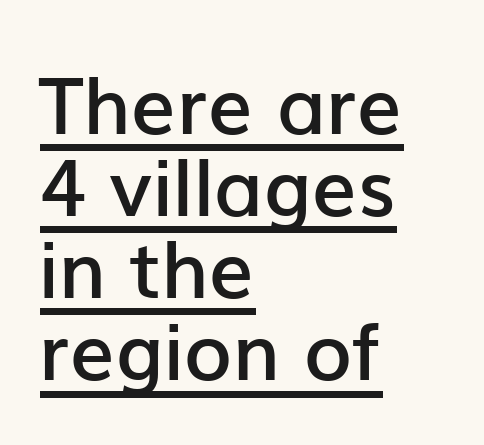
Q: Is the text bold? A: Semi-bold.
Q: Is the text italic (slanted)? A: No, it is upright.
Q: Is the typeface a serif or a sans-serif typeface? A: Sans-serif.
Q: Is the text underlined? A: Yes.
Q: How is the paragraph aligned? A: Left-aligned.
Q: Is the spacing between letters normal or unusually wide? A: Normal.
Q: Is the spacing between lines tight, normal or loose? A: Tight.
Q: Width (condensed, normal, or wide)? A: Normal.
Q: Stroke contrast? A: Low.
Q: x-height? A: Medium.
Q: Monospaced? A: No.
